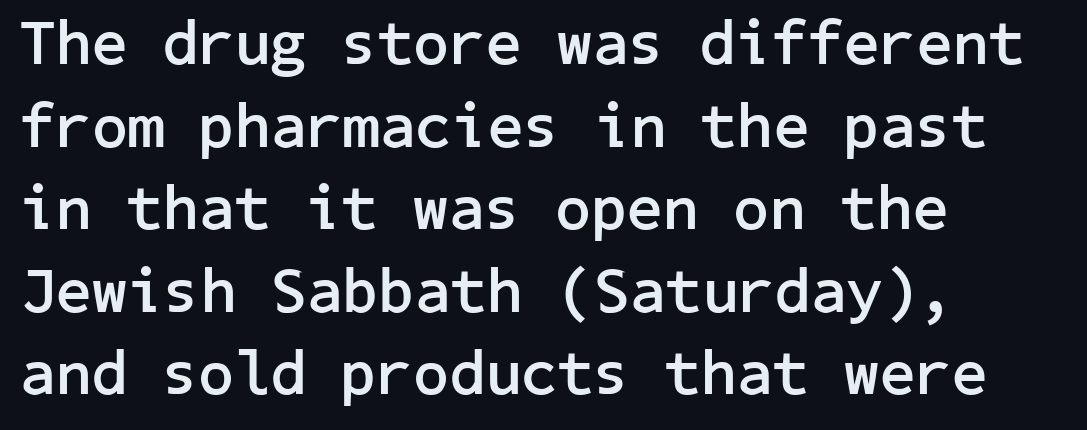
{"serif": "no", "italic": "no", "bold": "yes", "weight": "semibold", "width": "normal", "stroke_contrast": "low", "x_height": "medium", "underline": "no", "align": "left", "line_spacing": "normal", "line_spacing_ratio": 1.31, "letter_spacing": "normal", "letter_spacing_em": 0.0, "glyph_px": 63}
